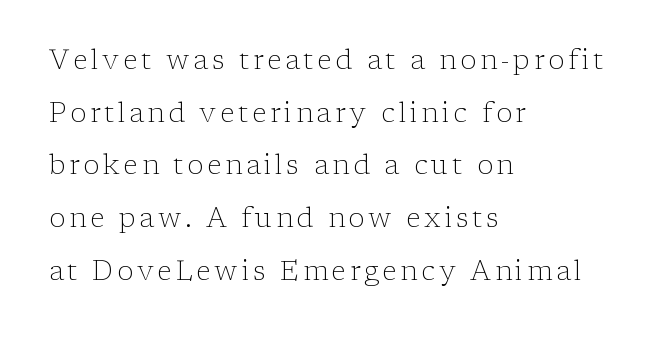
{"italic": "no", "bold": "no", "underline": "no", "align": "left", "line_spacing": "loose", "line_spacing_ratio": 1.95, "glyph_px": 27}
